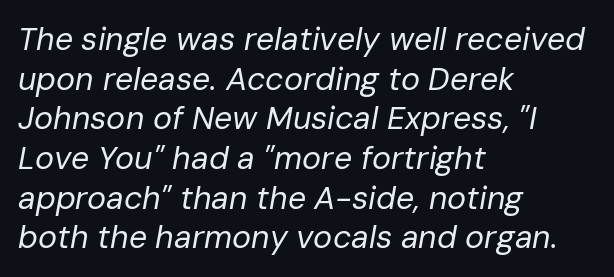
Q: Is the text bold? A: No.
Q: Is the text italic (slanted)? A: Yes, it leans right by about 10 degrees.
Q: Is the text underlined? A: No.
Q: How is the paragraph aligned? A: Left-aligned.
Q: Is the spacing between letters normal or unusually wide? A: Normal.
Q: Width (condensed, normal, or wide)? A: Normal.
Q: Stroke contrast? A: Low.
Q: x-height? A: Medium.
Q: Monospaced? A: No.
